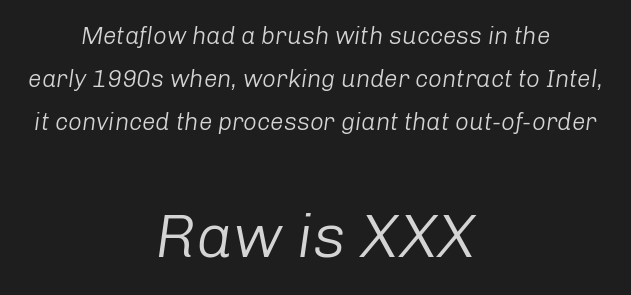
Decoration check: the copy has no underline. Looks like regular typesetting: each glyph gets only the width it needs. A centered setting, common on invitations and titles, is used for this passage. The glyphs look as if they've been sheared to an angle.
